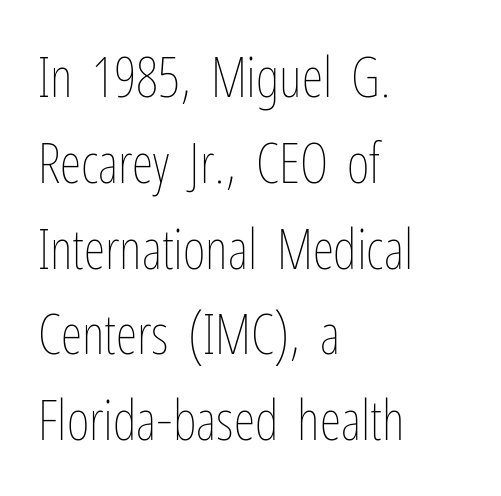
{"italic": "no", "bold": "no", "weight": "thin", "width": "condensed", "stroke_contrast": "low", "x_height": "medium", "monospaced": "no", "underline": "no", "align": "left", "line_spacing": "normal", "line_spacing_ratio": 1.56, "letter_spacing": "normal", "letter_spacing_em": 0.0, "glyph_px": 55}
